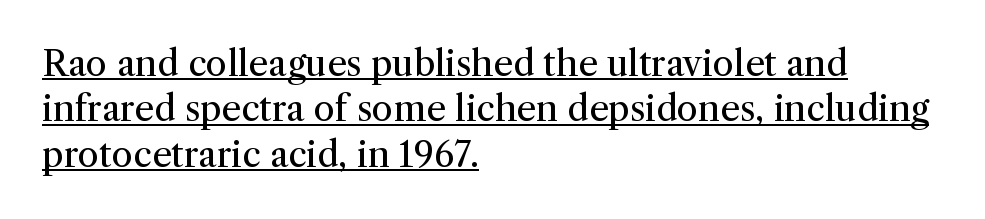
{"serif": "yes", "italic": "no", "bold": "no", "weight": "regular", "width": "normal", "stroke_contrast": "medium", "x_height": "medium", "monospaced": "no", "underline": "yes", "align": "left", "line_spacing": "normal", "line_spacing_ratio": 1.3, "letter_spacing": "normal", "letter_spacing_em": 0.0, "glyph_px": 35}
